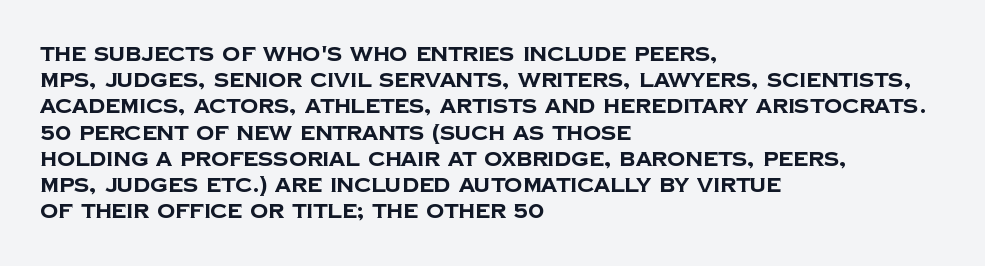
Q: Is the text bold? A: Yes.
Q: Is the text underlined? A: No.
Q: How is the paragraph aligned? A: Left-aligned.
Q: Is the spacing between letters normal or unusually wide? A: Normal.
Q: Is the spacing between lines tight, normal or loose? A: Normal.
